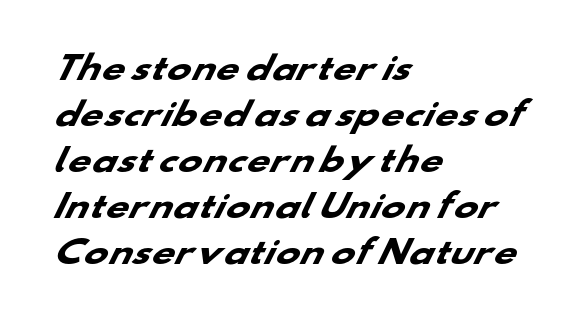
The image shows 32 px heavy, wide sans-serif type; set left-aligned, normal line spacing (1.44x), normal letter spacing, not underlined; low stroke contrast and a small x-height.
